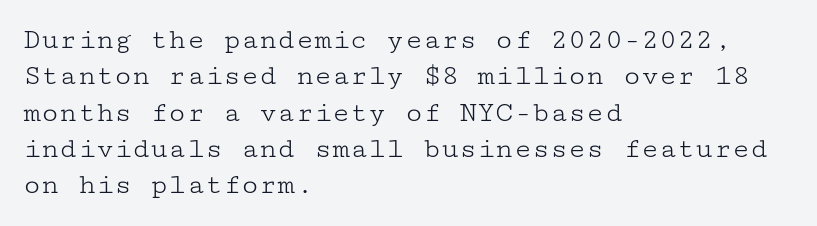
{"serif": "yes", "italic": "no", "bold": "no", "weight": "light", "width": "wide", "stroke_contrast": "low", "x_height": "medium", "underline": "no", "align": "left", "line_spacing_ratio": 1.21, "letter_spacing": "normal", "letter_spacing_em": 0.0, "glyph_px": 30}
